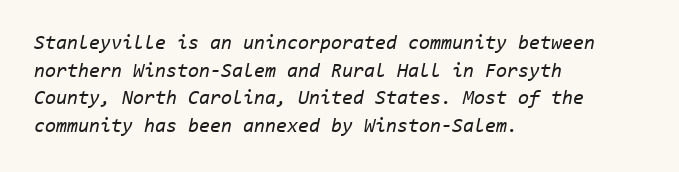
The space between consecutive lines is moderate. Compared with ordinary roman type, these characters are visibly tilted. Letters rest on an invisible, unmarked baseline. The letterforms sit shoulder to shoulder at normal distance.
